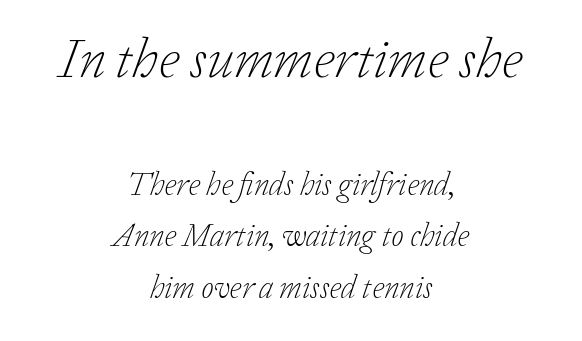
Q: Is the text bold? A: No.
Q: Is the text italic (slanted)? A: Yes, it leans right by about 20 degrees.
Q: Is the typeface a serif or a sans-serif typeface? A: Serif.
Q: Is the text underlined? A: No.
Q: How is the paragraph aligned? A: Centered.
Q: Is the spacing between letters normal or unusually wide? A: Normal.
Q: Is the spacing between lines tight, normal or loose? A: Normal.
Q: Which block of text is set in a larger size, the first (top) or the second (bottom)? A: The first (top) one.
Q: Width (condensed, normal, or wide)? A: Normal.
Q: Stroke contrast? A: Low.
Q: x-height? A: Medium.
Q: Monospaced? A: No.
